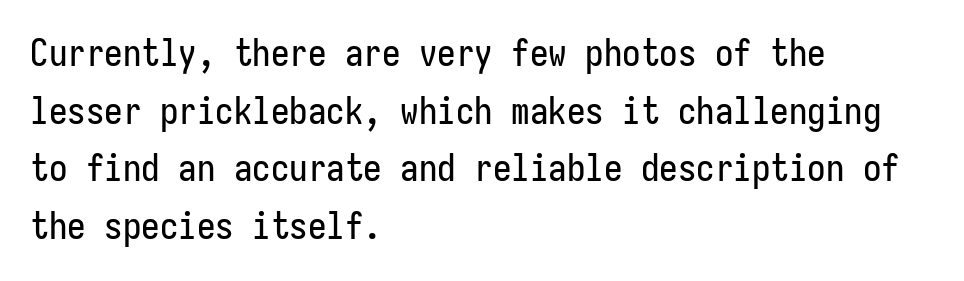
These lines are set flush left with a ragged right edge. The specimen omits any rule beneath the text block's lines. Observe the ordinary spacing: letters are neighbours, not strangers. Type style note: lacks serifs. Posture: vertical.
